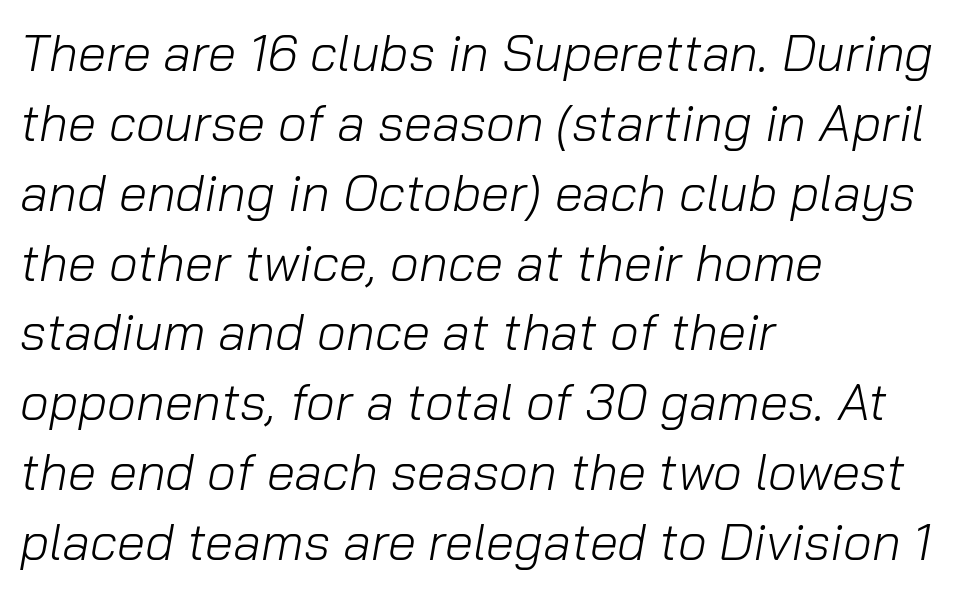
Weight class: somewhere from thin through regular. Each word holds together tightly as a unit, with standard inter-letter gaps. Summary of vertical rhythm: regular, with standard interline spacing. Rendered with sloped, italic letterforms. Teacher's note: observe the even left margin — that is flush-left alignment.
